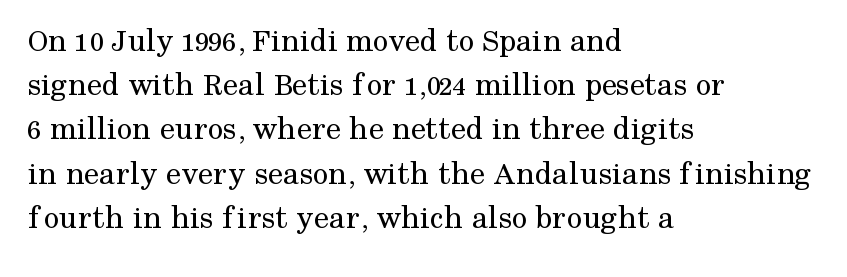
The image shows 34 px regular-weight serif type, upright; set left-aligned, normal line spacing (1.3x), normal letter spacing, not underlined; medium stroke contrast and a medium x-height.
